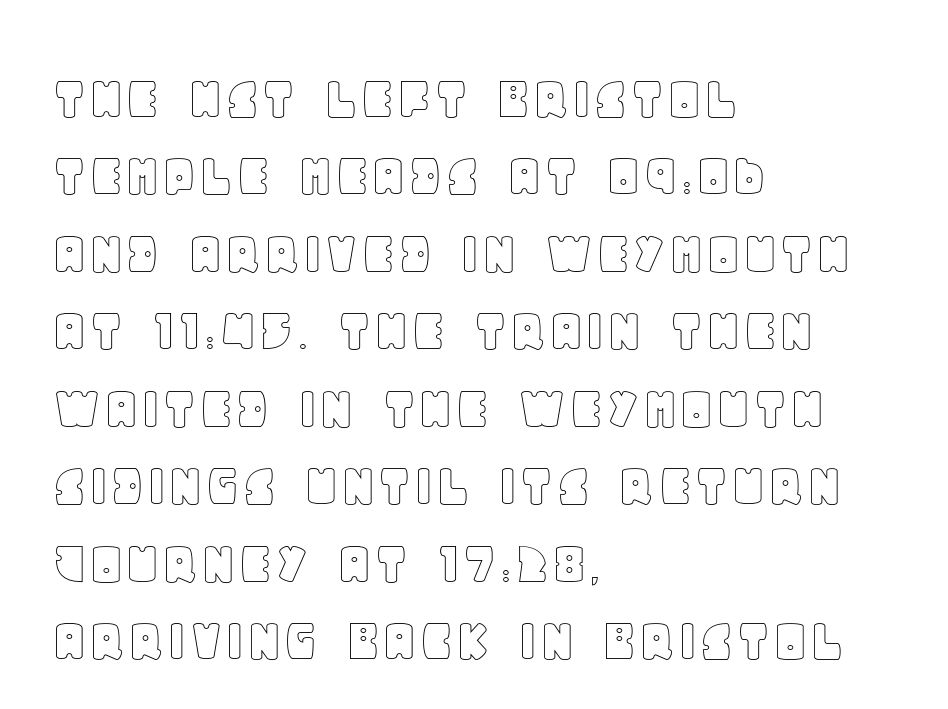
{"italic": "no", "width": "normal", "x_height": "large", "monospaced": "no", "underline": "no", "align": "left", "line_spacing_ratio": 1.21, "letter_spacing": "normal", "letter_spacing_em": 0.0, "glyph_px": 64}
